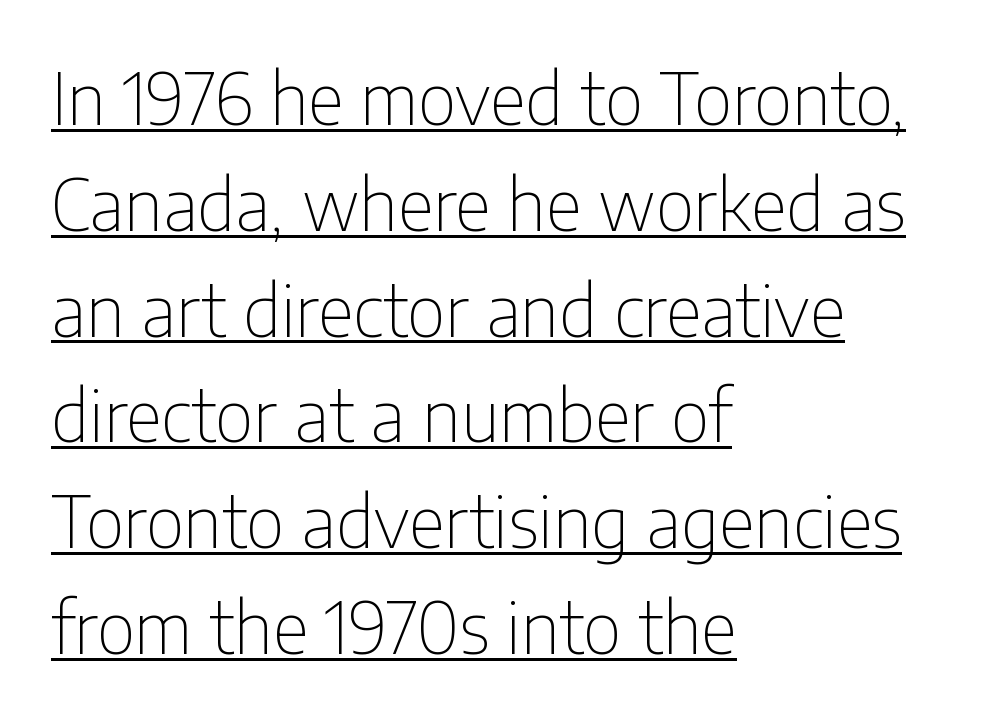
The image shows 71 px thin, condensed sans-serif type, upright; set left-aligned, normal line spacing (1.49x), normal letter spacing, underlined; low stroke contrast and a medium x-height.
